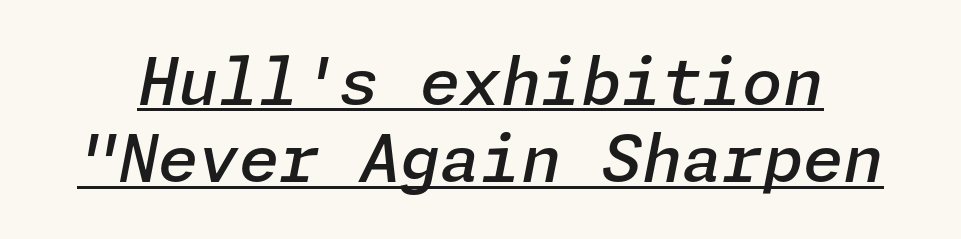
{"italic": "yes", "lean": "right", "slant_degrees": 11, "bold": "semi", "weight": "semibold", "width": "normal", "stroke_contrast": "low", "x_height": "medium", "underline": "yes", "line_spacing_ratio": 1.19, "letter_spacing": "normal", "letter_spacing_em": 0.0, "glyph_px": 65}
